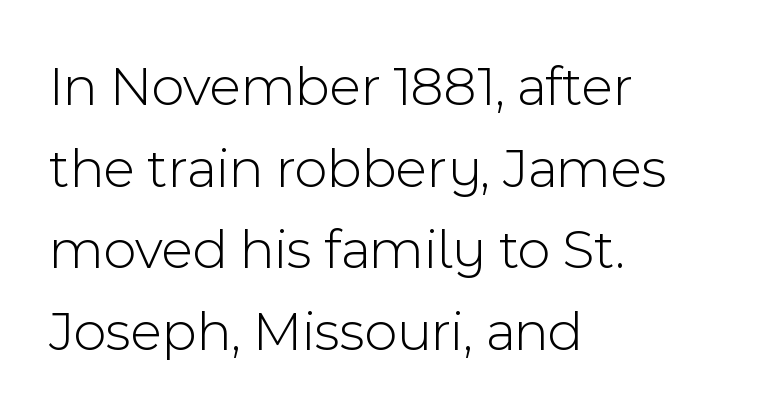
These lines are rendered in a variable-pitch font. The text block is weighted toward the left margin, trailing off unevenly rightward. Any mark beneath the type? The region is blank. Baseline-to-baseline distance is the conventional proportion of letter height. Font category for this specimen: sans-serif.
